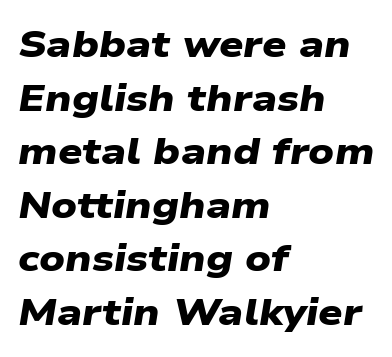
Q: Is the text bold? A: Yes.
Q: Is the typeface a serif or a sans-serif typeface? A: Sans-serif.
Q: Is the text underlined? A: No.
Q: How is the paragraph aligned? A: Left-aligned.
Q: Is the spacing between letters normal or unusually wide? A: Normal.
Q: Is the spacing between lines tight, normal or loose? A: Normal.
Q: Width (condensed, normal, or wide)? A: Wide.
Q: Stroke contrast? A: Low.
Q: x-height? A: Medium.
Q: Monospaced? A: No.
